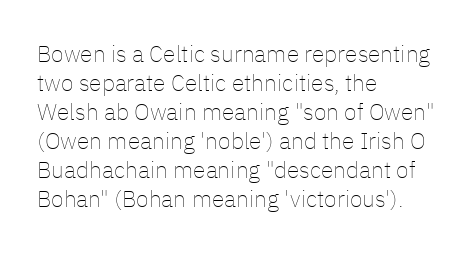
A typesetter would call this zero additional tracking. If you drew a line through each stem, it would be perfectly vertical. This block has exactly the height ordinary leading produces. Teacher's note: observe the even left margin — that is flush-left alignment. The area under the type is left untouched. This is not heavy type; no bold has been used.
